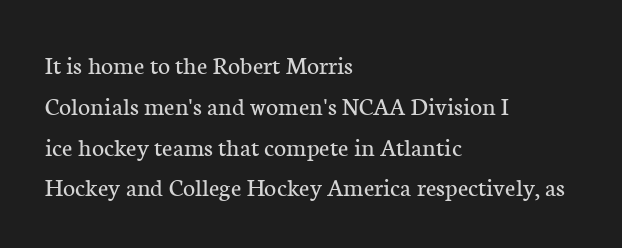
The image shows 26 px text type, upright; set left-aligned, normal line spacing (1.57x), normal letter spacing, not underlined.
